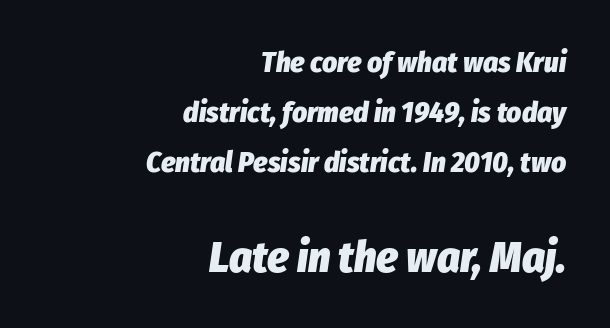
The image shows 44 px heavy, condensed type, italic (leaning right); set right-aligned, line spacing 1.73x, normal letter spacing, not underlined; the second (bottom) block is 1.52x larger; low stroke contrast and a medium x-height.
